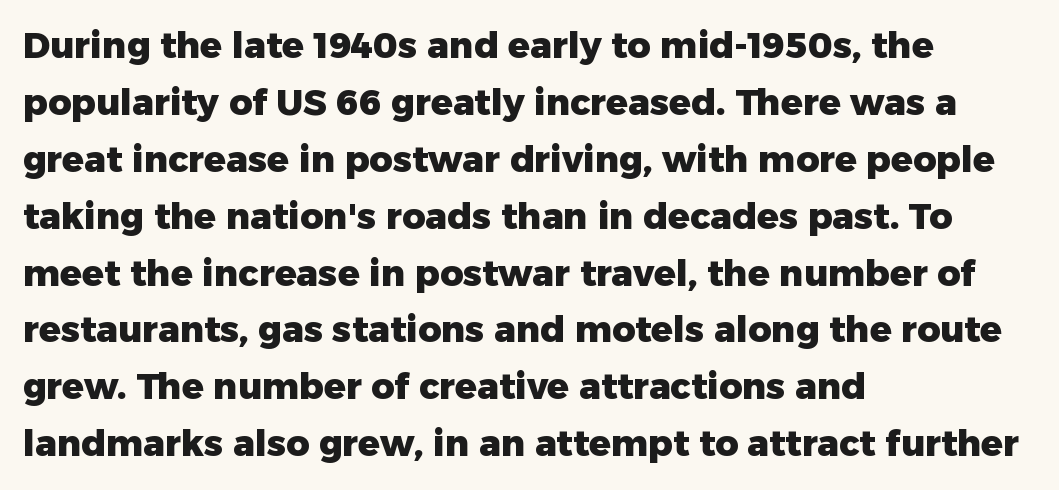
The image shows 36 px heavy sans-serif type, upright; set left-aligned, normal line spacing (1.58x), normal letter spacing, not underlined; low stroke contrast and a medium x-height.
